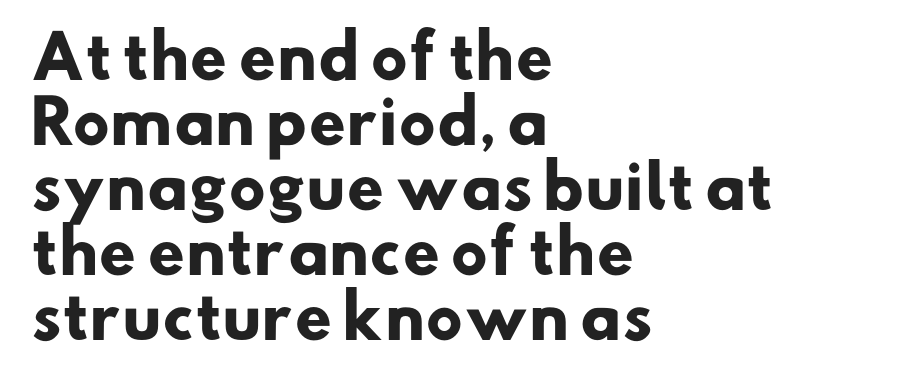
Q: Is the text bold? A: Yes.
Q: Is the typeface a serif or a sans-serif typeface? A: Sans-serif.
Q: Is the text underlined? A: No.
Q: How is the paragraph aligned? A: Left-aligned.
Q: Is the spacing between letters normal or unusually wide? A: Normal.
Q: Is the spacing between lines tight, normal or loose? A: Tight.
Q: Width (condensed, normal, or wide)? A: Normal.
Q: Stroke contrast? A: Low.
Q: x-height? A: Small.
Q: Monospaced? A: No.
